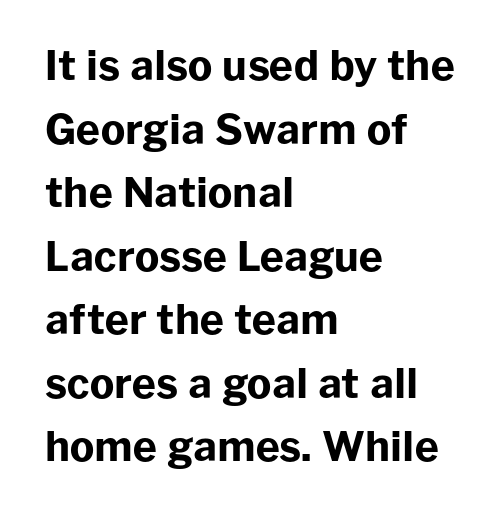
The image shows 41 px bold sans-serif type, upright; set left-aligned, normal line spacing (1.55x), normal letter spacing, not underlined; low stroke contrast and a medium x-height.
